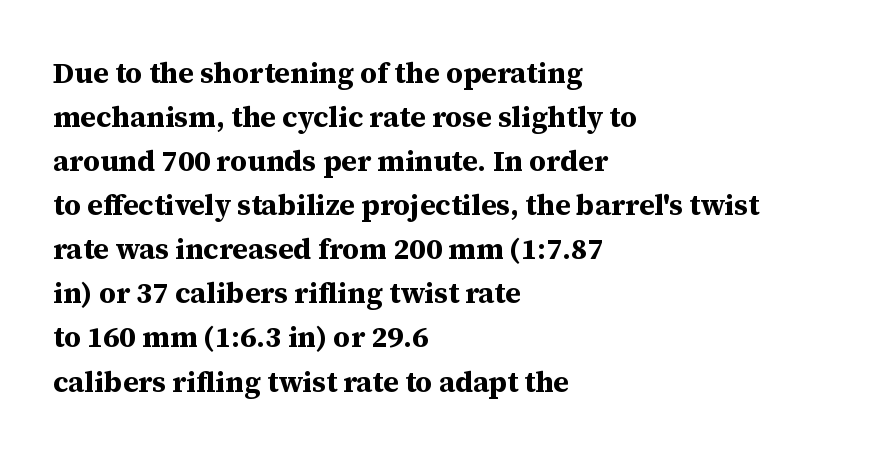
Q: Is the text bold? A: Yes.
Q: Is the text italic (slanted)? A: No, it is upright.
Q: Is the typeface a serif or a sans-serif typeface? A: Serif.
Q: Is the text underlined? A: No.
Q: How is the paragraph aligned? A: Left-aligned.
Q: Is the spacing between letters normal or unusually wide? A: Normal.
Q: Is the spacing between lines tight, normal or loose? A: Normal.
Q: Width (condensed, normal, or wide)? A: Normal.
Q: Stroke contrast? A: Medium.
Q: x-height? A: Medium.
Q: Monospaced? A: No.
